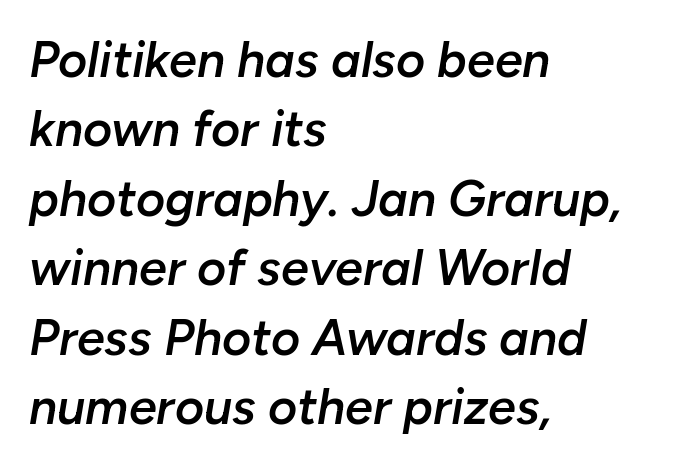
The image shows 50 px semibold type, italic (leaning right); set left-aligned, normal line spacing (1.39x), normal letter spacing, not underlined; low stroke contrast and a medium x-height.
